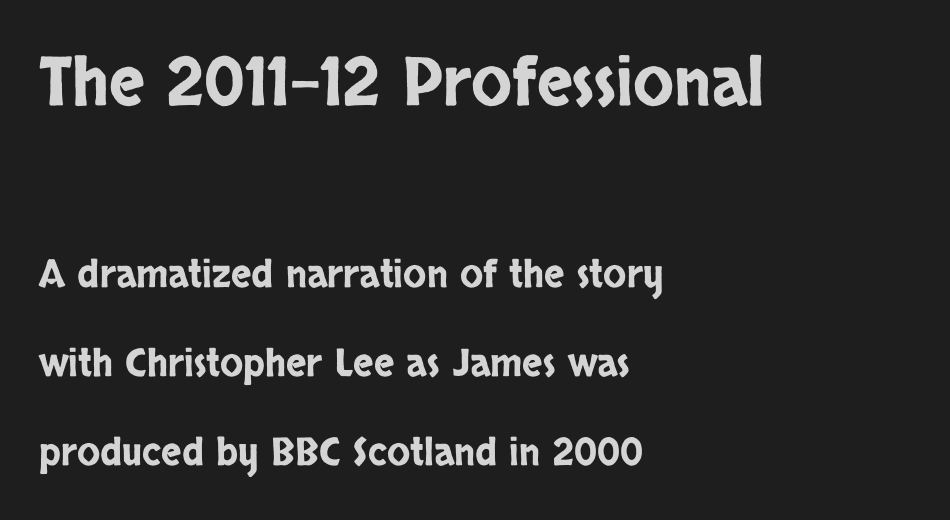
The image shows 67 px condensed sans-serif type, upright; set left-aligned, loose line spacing (2.34x), normal letter spacing, not underlined; the first (top) block is 1.76x larger; low stroke contrast and a large x-height.
